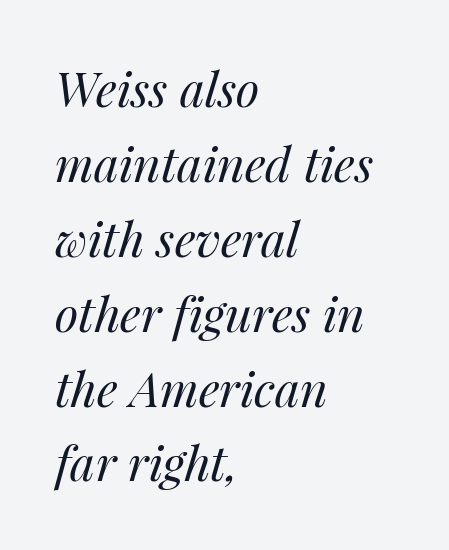
Q: Is the text bold? A: No.
Q: Is the text italic (slanted)? A: Yes, it leans right by about 14 degrees.
Q: Is the text underlined? A: No.
Q: How is the paragraph aligned? A: Left-aligned.
Q: Is the spacing between letters normal or unusually wide? A: Normal.
Q: Is the spacing between lines tight, normal or loose? A: Normal.
Q: Width (condensed, normal, or wide)? A: Normal.
Q: Stroke contrast? A: Medium.
Q: x-height? A: Medium.
Q: Monospaced? A: No.
